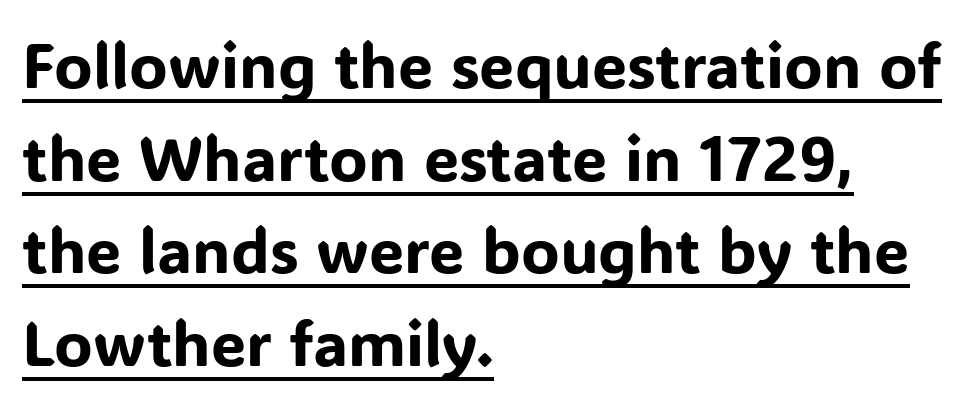
{"serif": "no", "italic": "no", "width": "normal", "stroke_contrast": "low", "x_height": "medium", "monospaced": "no", "underline": "yes", "align": "left", "line_spacing": "normal", "line_spacing_ratio": 1.47, "letter_spacing": "normal", "letter_spacing_em": 0.0, "glyph_px": 63}
